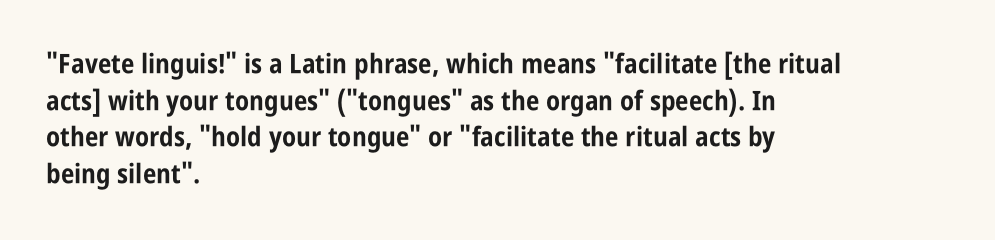
Q: Is the text bold? A: Yes.
Q: Is the text italic (slanted)? A: No, it is upright.
Q: Is the text underlined? A: No.
Q: How is the paragraph aligned? A: Left-aligned.
Q: Is the spacing between letters normal or unusually wide? A: Normal.
Q: Is the spacing between lines tight, normal or loose? A: Normal.
